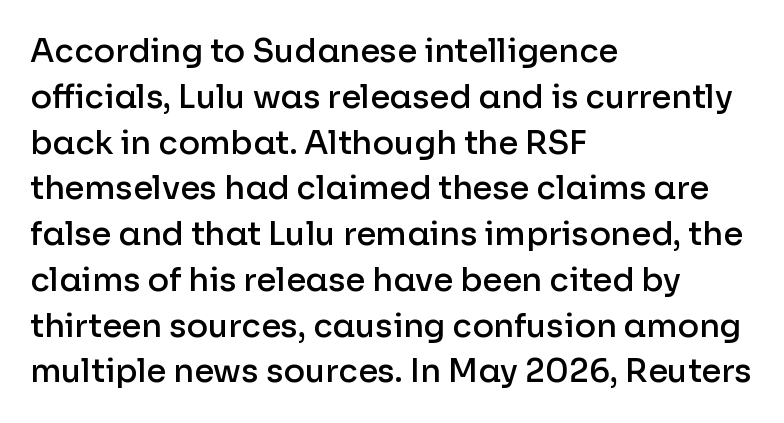
{"serif": "no", "italic": "no", "bold": "semi", "weight": "semibold", "width": "normal", "stroke_contrast": "low", "x_height": "medium", "monospaced": "no", "underline": "no", "align": "left", "line_spacing": "normal", "line_spacing_ratio": 1.43, "letter_spacing": "normal", "letter_spacing_em": 0.0, "glyph_px": 32}
